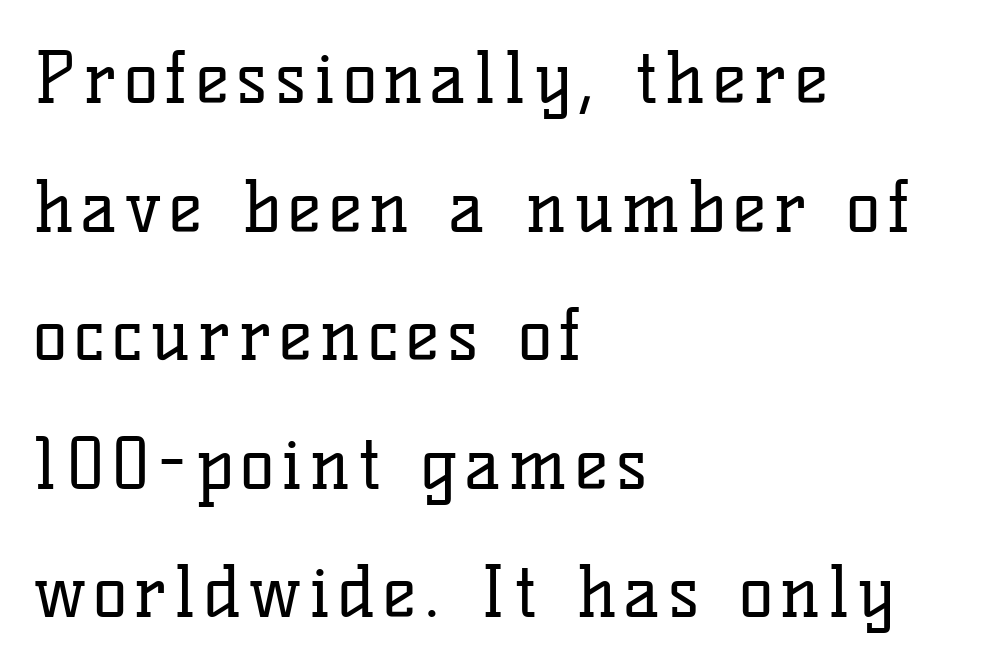
{"serif": "yes", "italic": "no", "bold": "no", "weight": "regular", "width": "normal", "stroke_contrast": "low", "x_height": "medium", "monospaced": "no", "underline": "no", "align": "left", "line_spacing_ratio": 1.81, "glyph_px": 71}
